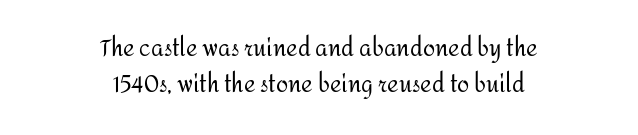
Q: Is the text bold? A: No.
Q: Is the text italic (slanted)? A: No, it is upright.
Q: Is the text underlined? A: No.
Q: How is the paragraph aligned? A: Centered.
Q: Is the spacing between letters normal or unusually wide? A: Normal.
Q: Is the spacing between lines tight, normal or loose? A: Normal.
